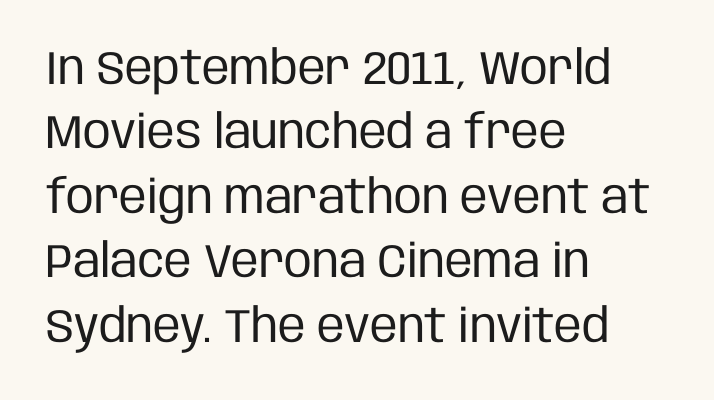
Q: Is the text bold? A: No.
Q: Is the text italic (slanted)? A: No, it is upright.
Q: Is the typeface a serif or a sans-serif typeface? A: Sans-serif.
Q: Is the text underlined? A: No.
Q: How is the paragraph aligned? A: Left-aligned.
Q: Is the spacing between letters normal or unusually wide? A: Normal.
Q: Is the spacing between lines tight, normal or loose? A: Normal.
Q: Width (condensed, normal, or wide)? A: Condensed.
Q: Stroke contrast? A: Low.
Q: x-height? A: Large.
Q: Monospaced? A: No.
